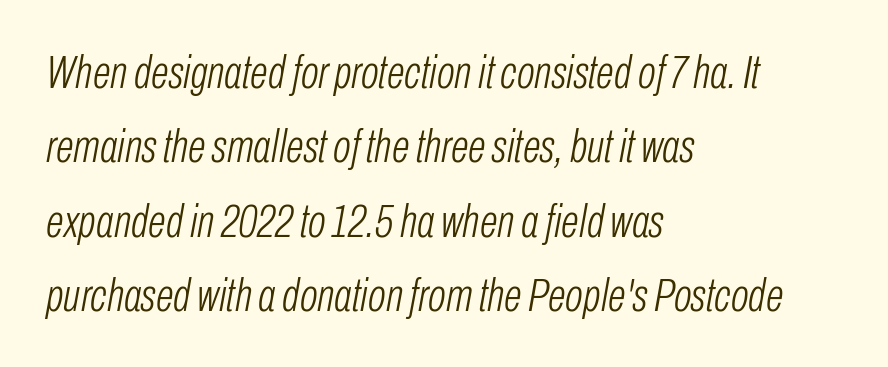
The image shows 47 px light, condensed type, italic (leaning right); set left-aligned, normal line spacing (1.58x), normal letter spacing, not underlined; low stroke contrast and a medium x-height.
